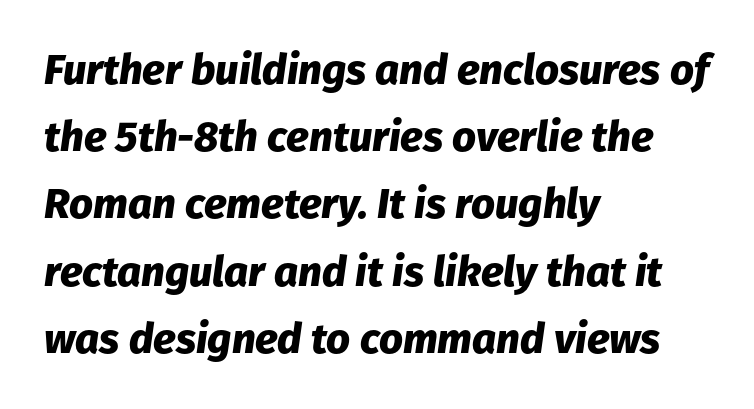
The image shows 42 px heavy type, italic (leaning right); set left-aligned, normal line spacing (1.6x), normal letter spacing, not underlined; low stroke contrast and a medium x-height.
